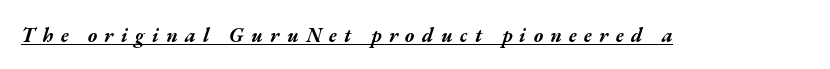
The image shows 20 px bold type, italic (leaning right); set unusually wide letter spacing (+0.37 em), underlined.
